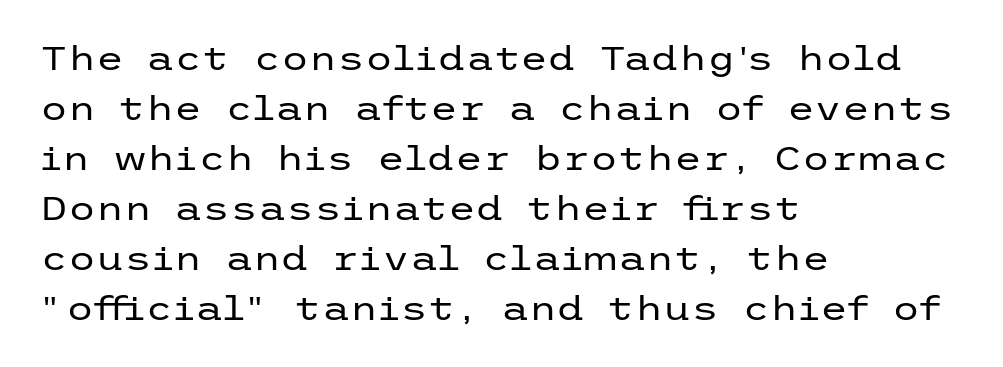
{"serif": "no", "italic": "no", "bold": "no", "weight": "regular", "width": "wide", "stroke_contrast": "low", "x_height": "medium", "underline": "no", "align": "left", "line_spacing": "normal", "line_spacing_ratio": 1.56, "letter_spacing": "normal", "letter_spacing_em": 0.0, "glyph_px": 32}
